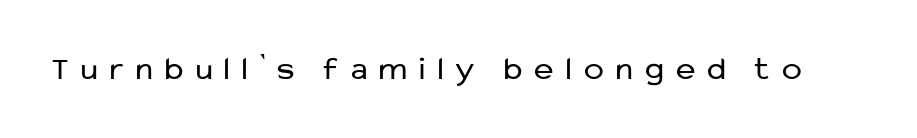
{"serif": "no", "italic": "no", "bold": "no", "weight": "regular", "width": "normal", "stroke_contrast": "low", "x_height": "medium", "monospaced": "no", "underline": "no", "letter_spacing": "wide", "letter_spacing_em": 0.38, "glyph_px": 33}
